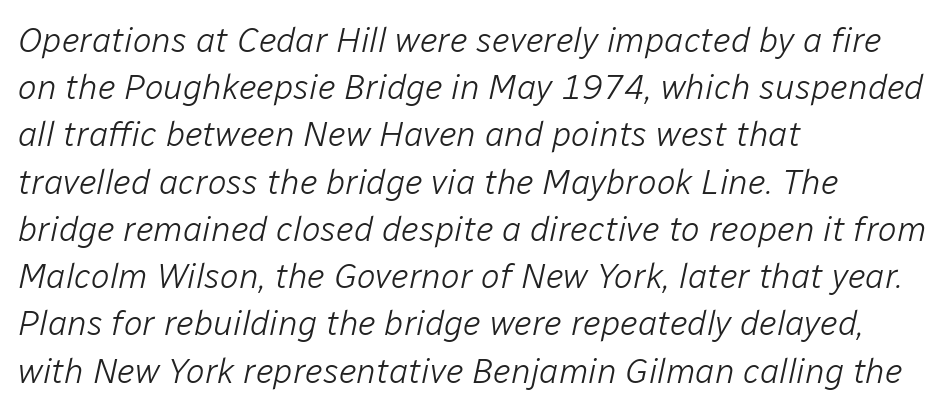
Q: Is the text bold? A: No.
Q: Is the text italic (slanted)? A: Yes, it leans right by about 12 degrees.
Q: Is the text underlined? A: No.
Q: How is the paragraph aligned? A: Left-aligned.
Q: Is the spacing between letters normal or unusually wide? A: Normal.
Q: Is the spacing between lines tight, normal or loose? A: Normal.
Q: Width (condensed, normal, or wide)? A: Normal.
Q: Stroke contrast? A: Low.
Q: x-height? A: Medium.
Q: Monospaced? A: No.
